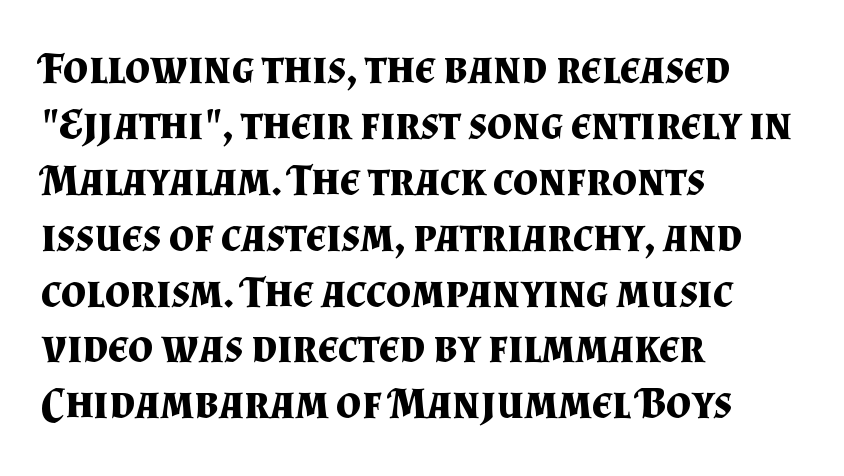
The specimen reads as upright at a glance. Beneath every word, the page is bare. The characters display serif detailing at their extremities. You could not count columns in this text — the font is proportionally spaced. Students, this is bold: see how much ink each stroke carries.
